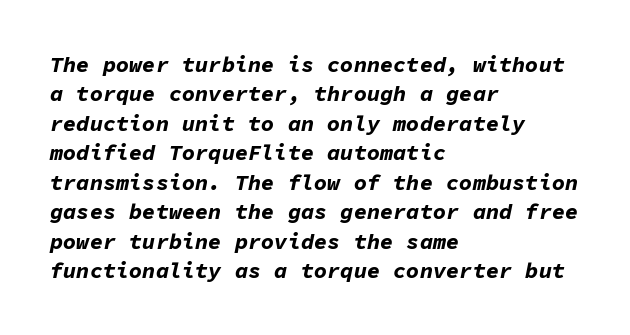
Q: Is the text bold? A: Yes.
Q: Is the text italic (slanted)? A: Yes, it leans right by about 11 degrees.
Q: Is the text underlined? A: No.
Q: How is the paragraph aligned? A: Left-aligned.
Q: Is the spacing between letters normal or unusually wide? A: Normal.
Q: Is the spacing between lines tight, normal or loose? A: Normal.
